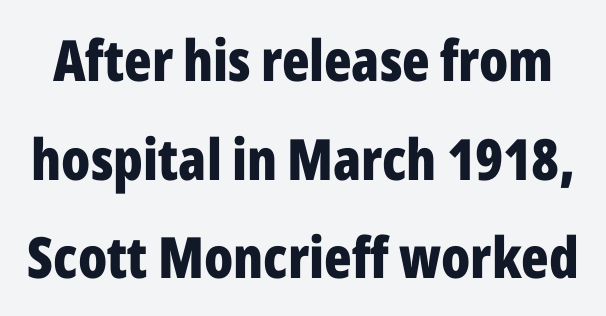
The image shows 57 px bold, condensed sans-serif type, upright; set line spacing 1.73x, normal letter spacing, not underlined; low stroke contrast and a medium x-height.
